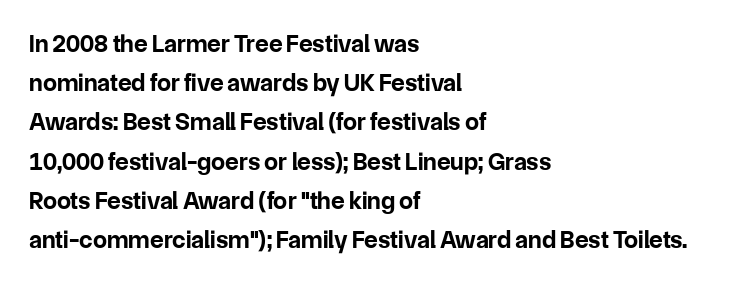
There is no visible air inserted between adjacent glyphs. This sample is left-justified, so line endings fall wherever the words run out. Normally led — the rows are evenly, conventionally spaced. The lettering holds an erect, upright posture throughout.
